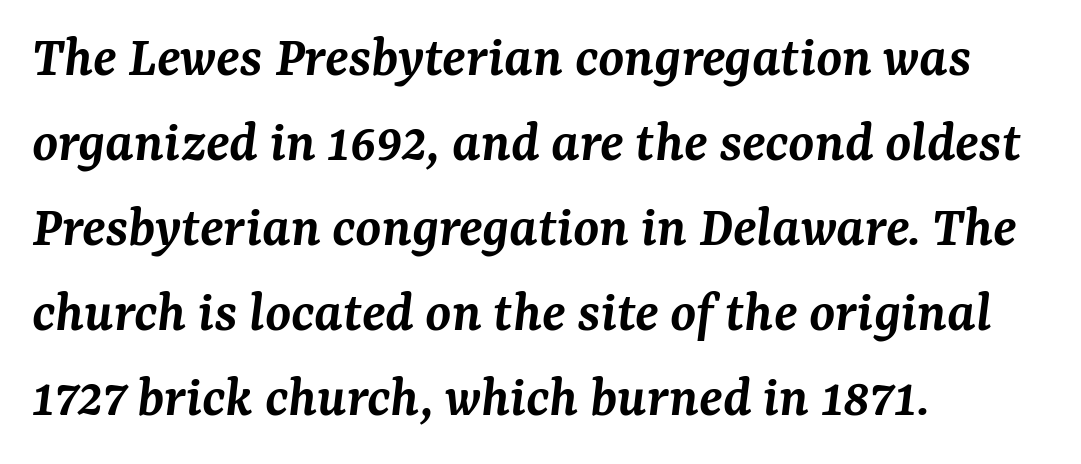
The vertical gap from one line to the next is medium. The passage is arranged the way most books set body copy — flush left. This sample has the flowing, uneven cadence of proportional lettering. The font is running at a semibold setting, under full bold. This rendering employs a face with finishing strokes, i.e., a serif.
